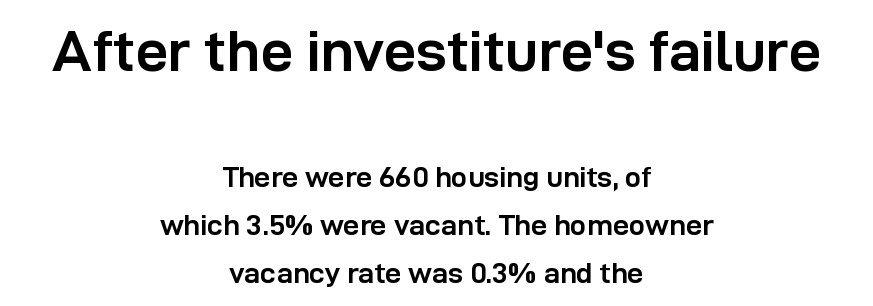
{"serif": "no", "italic": "no", "bold": "yes", "weight": "semibold", "width": "normal", "stroke_contrast": "low", "x_height": "medium", "monospaced": "no", "underline": "no", "align": "center", "line_spacing": "normal", "line_spacing_ratio": 1.65, "letter_spacing": "normal", "letter_spacing_em": 0.0, "larger_block": "first", "size_ratio": 2.0, "glyph_px": 58}
